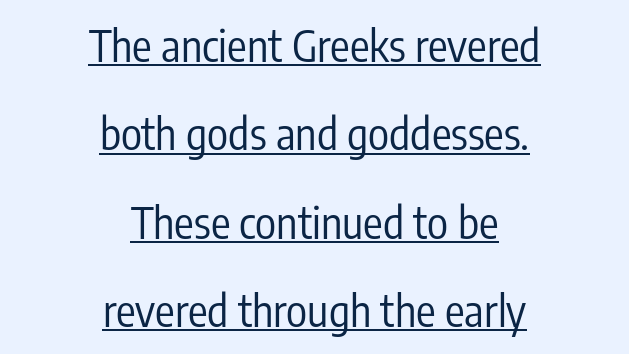
Q: Is the text bold? A: No.
Q: Is the text italic (slanted)? A: No, it is upright.
Q: Is the typeface a serif or a sans-serif typeface? A: Sans-serif.
Q: Is the text underlined? A: Yes.
Q: How is the paragraph aligned? A: Centered.
Q: Is the spacing between letters normal or unusually wide? A: Normal.
Q: Is the spacing between lines tight, normal or loose? A: Loose.
Q: Width (condensed, normal, or wide)? A: Condensed.
Q: Stroke contrast? A: Low.
Q: x-height? A: Medium.
Q: Monospaced? A: No.
